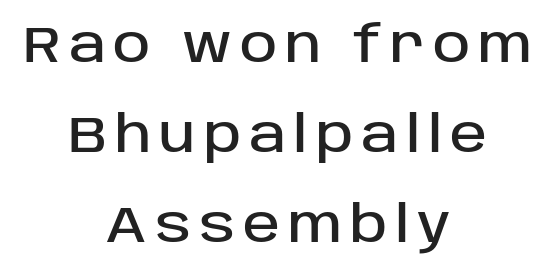
{"serif": "no", "italic": "no", "width": "normal", "stroke_contrast": "low", "x_height": "large", "monospaced": "no", "underline": "no", "align": "center", "line_spacing_ratio": 1.8, "glyph_px": 50}
